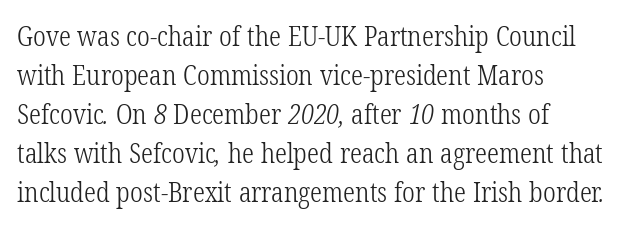
How are the letters spaced? Ordinarily, with no added tracking. Rows of type keep a routine distance in the vertical direction. No extra ink here — the face is not bold. Left-aligned paragraph, ragged on the right. The strip under each line holds only bare page.
